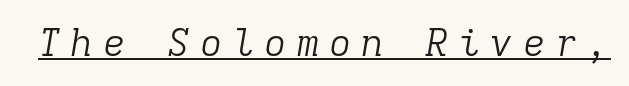
Q: Is the text bold? A: No.
Q: Is the text italic (slanted)? A: Yes, it leans right by about 9 degrees.
Q: Is the typeface a serif or a sans-serif typeface? A: Serif.
Q: Is the text underlined? A: Yes.
Q: Is the spacing between letters normal or unusually wide? A: Unusually wide.
Q: Width (condensed, normal, or wide)? A: Normal.
Q: Stroke contrast? A: Low.
Q: x-height? A: Medium.
Q: Monospaced? A: Yes.
